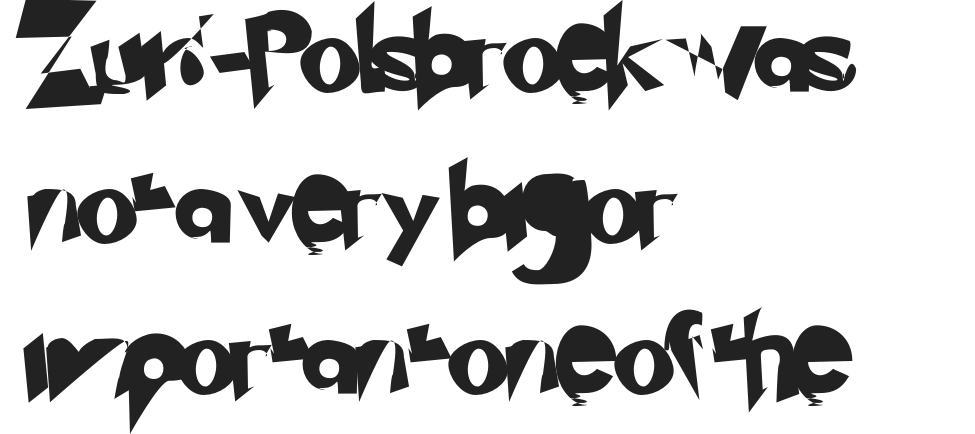
Compared with typical body copy, the letter spacing here is the same. Layout note: lines flush left. Are there feet on the stems? There aren't — it's a sans. Whoever set this chose breathing room over compactness in the vertical rhythm. Any mark beneath the type? The region is blank.
